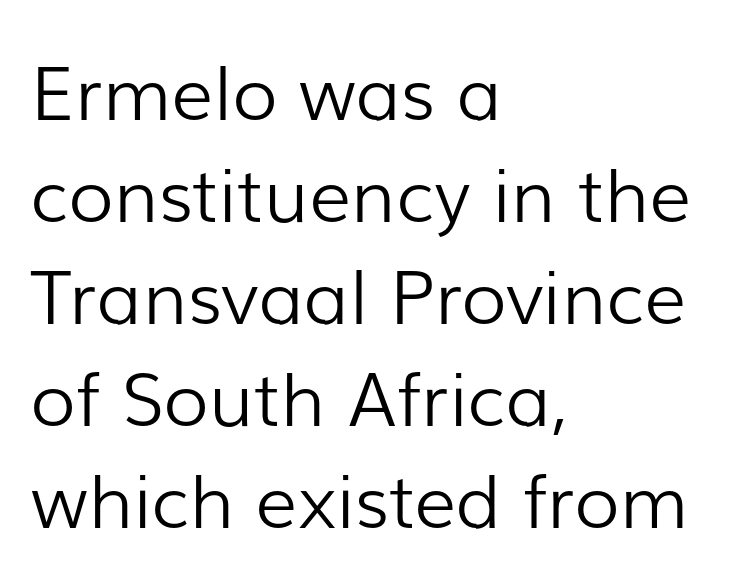
The strokes are not fattened; the text isn't bold. The typeface chosen for these lines omits serifs. Each line starts at the same left margin while the right side varies. Descenders hang freely into open space.
